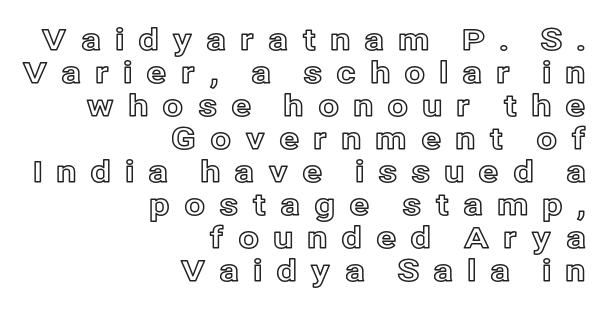
{"italic": "no", "width": "normal", "x_height": "medium", "monospaced": "no", "underline": "no", "align": "right", "line_spacing": "tight", "line_spacing_ratio": 1.1, "letter_spacing": "wide", "letter_spacing_em": 0.45, "glyph_px": 30}
